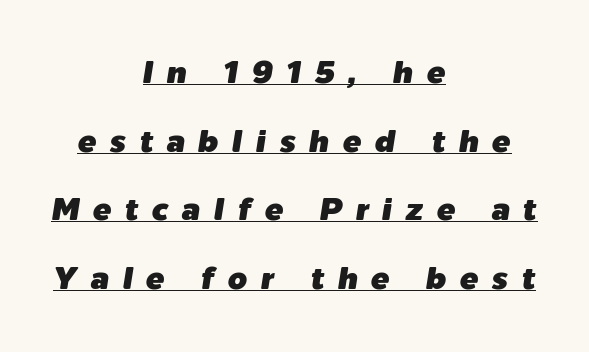
Q: Is the text italic (slanted)? A: Yes, it leans right by about 9 degrees.
Q: Is the text underlined? A: Yes.
Q: How is the paragraph aligned? A: Centered.
Q: Is the spacing between letters normal or unusually wide? A: Unusually wide.
Q: Is the spacing between lines tight, normal or loose? A: Loose.
Q: Width (condensed, normal, or wide)? A: Normal.
Q: Stroke contrast? A: Low.
Q: x-height? A: Medium.
Q: Monospaced? A: No.
